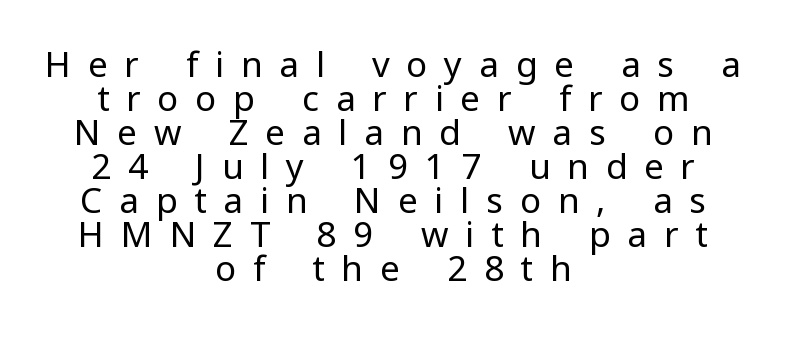
Stroke mass is kept to a normal reading level or below. Between one letter and the next there's a generous, obvious gap. The foot of each line stays bare and open. Rows of type sit shoulder to shoulder in the vertical direction. The axis of the letterforms is exactly vertical. Stroke terminals: plain, sans-serif.
